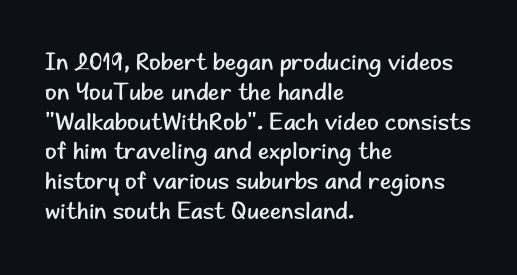
If you drew a line through each stem, it would be perfectly vertical. Tracking value appears to be zero — textbook default spacing. The rag falls on the right side of this text block. The face looks like a standard text weight, possibly lighter. The string is rendered with underlining switched off.
